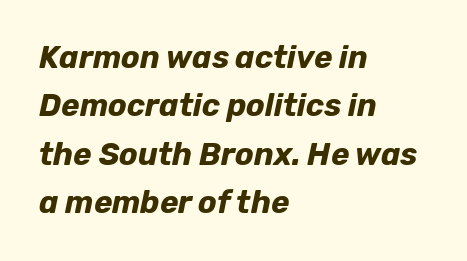
The image shows 31 px bold type, italic (leaning right); set left-aligned, normal line spacing (1.56x), normal letter spacing, not underlined; low stroke contrast and a medium x-height.
